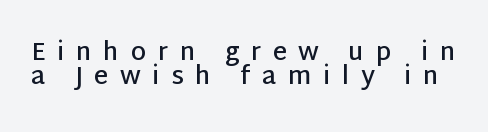
{"italic": "no", "bold": "semi", "underline": "no", "line_spacing": "tight", "line_spacing_ratio": 0.95, "letter_spacing": "wide", "letter_spacing_em": 0.46, "glyph_px": 25}
